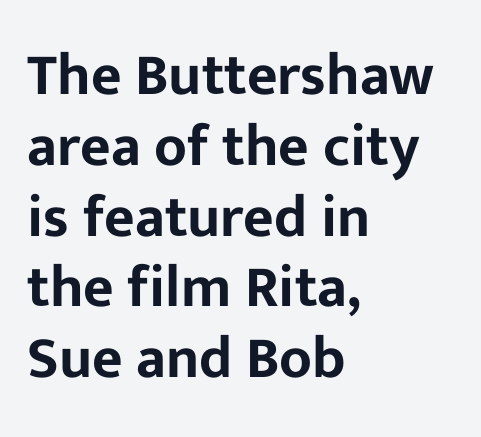
{"serif": "no", "italic": "no", "width": "normal", "stroke_contrast": "low", "x_height": "medium", "monospaced": "no", "underline": "no", "align": "left", "line_spacing_ratio": 1.2, "letter_spacing": "normal", "letter_spacing_em": 0.0, "glyph_px": 59}
